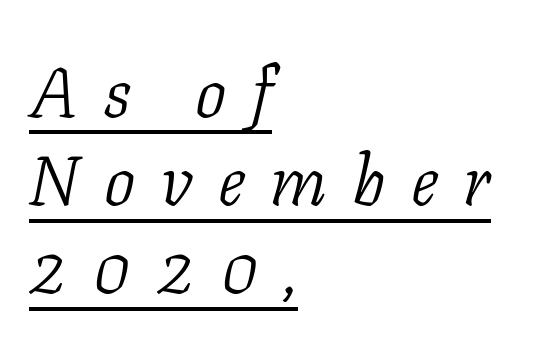
{"serif": "yes", "italic": "yes", "lean": "right", "slant_degrees": 11, "bold": "no", "weight": "light", "width": "normal", "stroke_contrast": "low", "x_height": "medium", "monospaced": "no", "underline": "yes", "align": "left", "line_spacing": "normal", "line_spacing_ratio": 1.26, "letter_spacing": "wide", "letter_spacing_em": 0.36, "glyph_px": 70}
